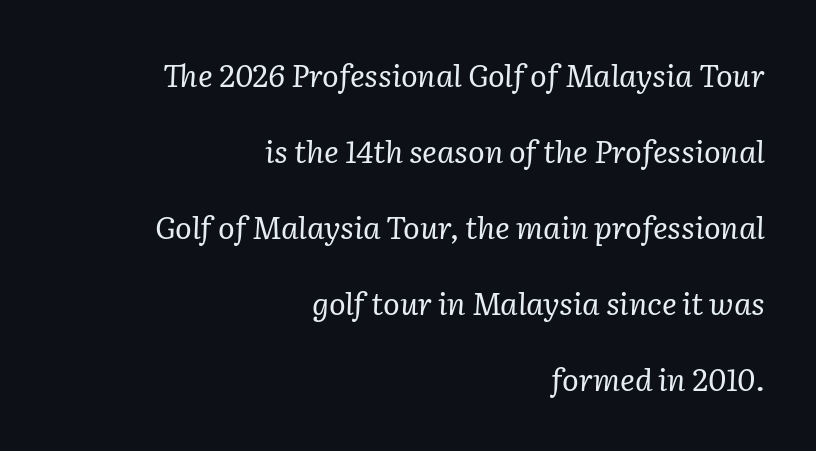
{"serif": "yes", "italic": "yes", "lean": "right", "slant_degrees": 2, "bold": "no", "weight": "regular", "width": "normal", "stroke_contrast": "low", "x_height": "medium", "monospaced": "no", "underline": "no", "align": "right", "line_spacing": "loose", "line_spacing_ratio": 2.45, "letter_spacing": "normal", "letter_spacing_em": 0.0, "glyph_px": 31}
